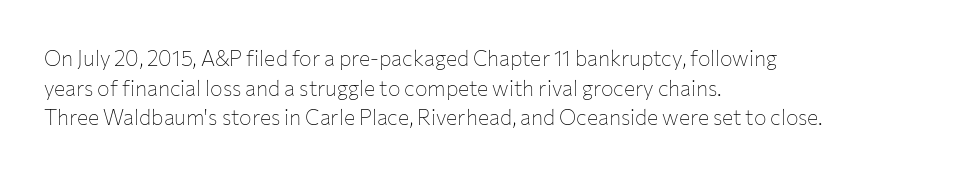
{"italic": "no", "bold": "no", "underline": "no", "align": "left", "line_spacing": "normal", "line_spacing_ratio": 1.41, "letter_spacing": "normal", "letter_spacing_em": 0.0, "glyph_px": 21}
